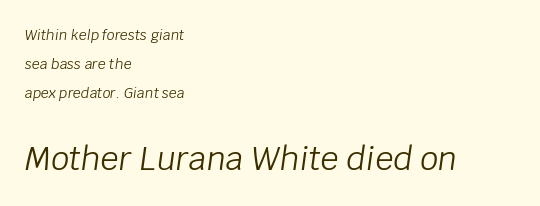
Q: Is the text bold? A: No.
Q: Is the text italic (slanted)? A: Yes, it leans right by about 8 degrees.
Q: Is the text underlined? A: No.
Q: How is the paragraph aligned? A: Left-aligned.
Q: Is the spacing between letters normal or unusually wide? A: Normal.
Q: Is the spacing between lines tight, normal or loose? A: Loose.
Q: Which block of text is set in a larger size, the first (top) or the second (bottom)? A: The second (bottom) one.
Q: Width (condensed, normal, or wide)? A: Normal.
Q: Stroke contrast? A: Low.
Q: x-height? A: Large.
Q: Monospaced? A: No.
